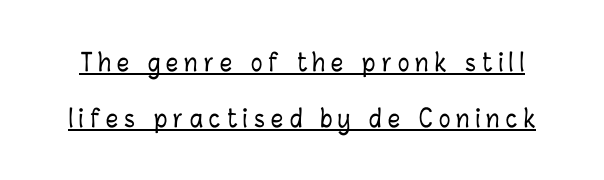
{"italic": "no", "underline": "yes", "line_spacing": "loose", "line_spacing_ratio": 2.33, "letter_spacing": "wide", "letter_spacing_em": 0.26, "glyph_px": 24}
